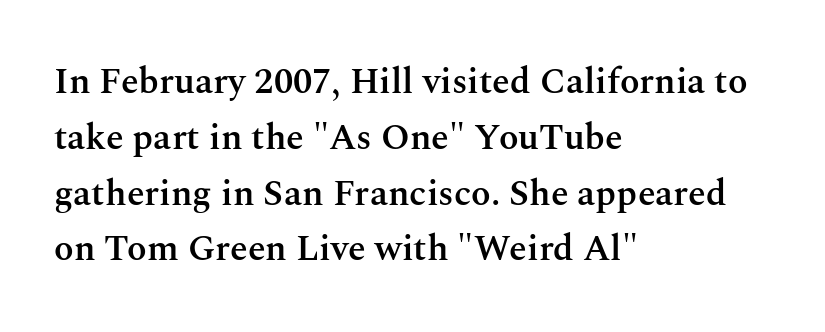
The glyphs in this specimen are seriffed. Does the weight exceed regular? Yes, but only to semibold. Has an underline been added? It has not. Is there much room between lines? A standard amount, neither cramped nor airy. Spacing verdict: proportional, widths tailored to each character. If you drew a line through each stem, it would be perfectly vertical.
